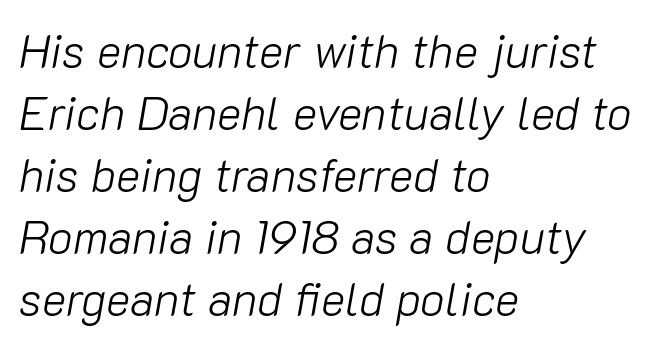
Q: Is the text bold? A: No.
Q: Is the text italic (slanted)? A: Yes, it leans right by about 10 degrees.
Q: Is the text underlined? A: No.
Q: How is the paragraph aligned? A: Left-aligned.
Q: Is the spacing between letters normal or unusually wide? A: Normal.
Q: Is the spacing between lines tight, normal or loose? A: Normal.
Q: Width (condensed, normal, or wide)? A: Normal.
Q: Stroke contrast? A: Low.
Q: x-height? A: Medium.
Q: Monospaced? A: No.
